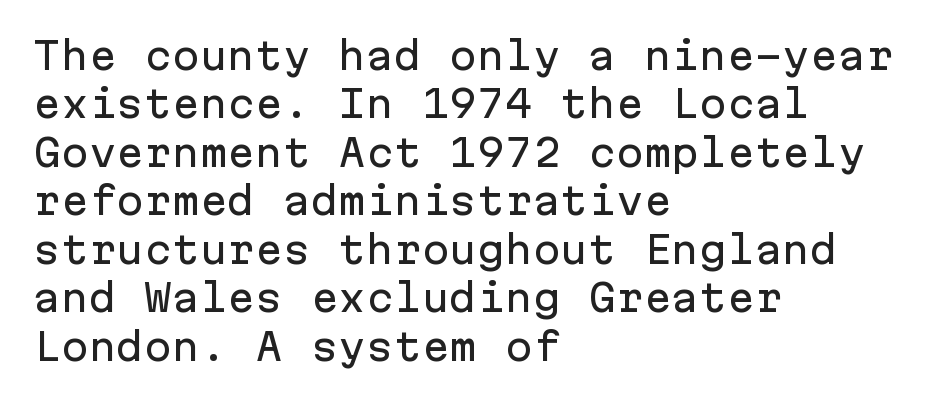
The image shows 37 px sans-serif type, upright, monospaced; set left-aligned, normal line spacing (1.31x), normal letter spacing, not underlined; low stroke contrast and a medium x-height.
